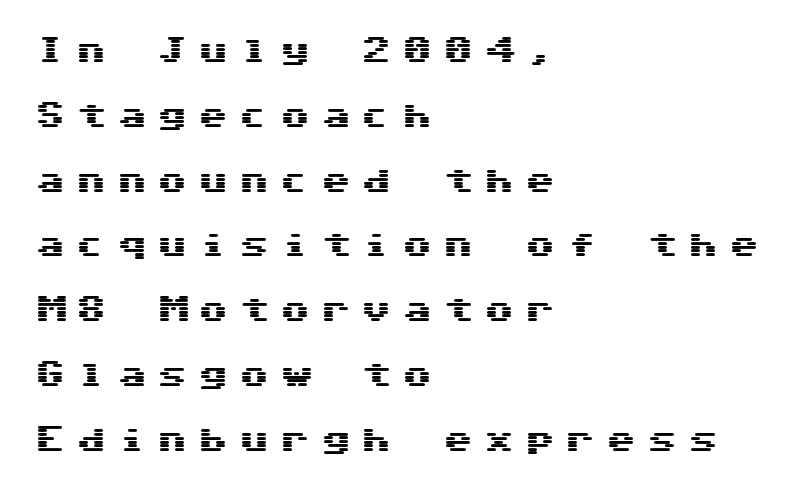
The image shows 30 px wide sans-serif type, upright, monospaced; set left-aligned, loose line spacing (2.16x), unusually wide letter spacing (+0.36 em), not underlined; medium stroke contrast and a medium x-height.
